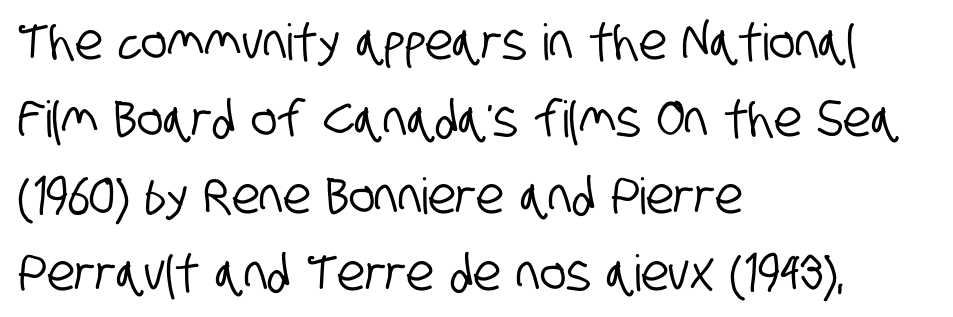
The image shows 50 px condensed sans-serif type; set left-aligned, normal line spacing (1.54x), normal letter spacing, not underlined; low stroke contrast and a large x-height.
